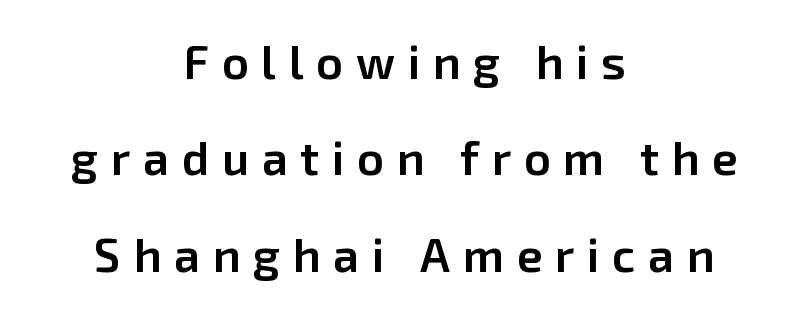
Q: Is the text bold? A: Semi-bold.
Q: Is the text italic (slanted)? A: No, it is upright.
Q: Is the typeface a serif or a sans-serif typeface? A: Sans-serif.
Q: Is the text underlined? A: No.
Q: How is the paragraph aligned? A: Centered.
Q: Is the spacing between letters normal or unusually wide? A: Unusually wide.
Q: Is the spacing between lines tight, normal or loose? A: Loose.
Q: Width (condensed, normal, or wide)? A: Normal.
Q: Stroke contrast? A: Low.
Q: x-height? A: Medium.
Q: Monospaced? A: No.
